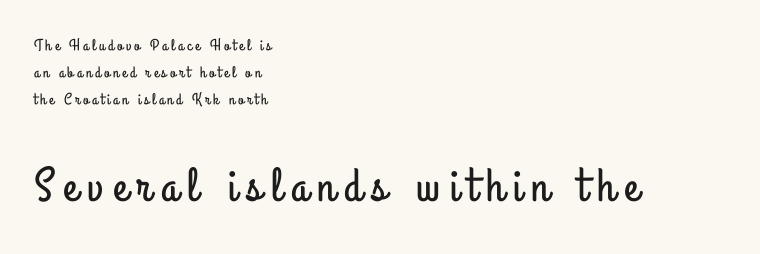
These lines are rendered in a variable-pitch font. In this sample the second text group is rendered at the bigger scale. Posture: upright roman. Grotesque or geometric, the face here clearly has no serifs. Someone cranked the tracking dial way up on this one.
